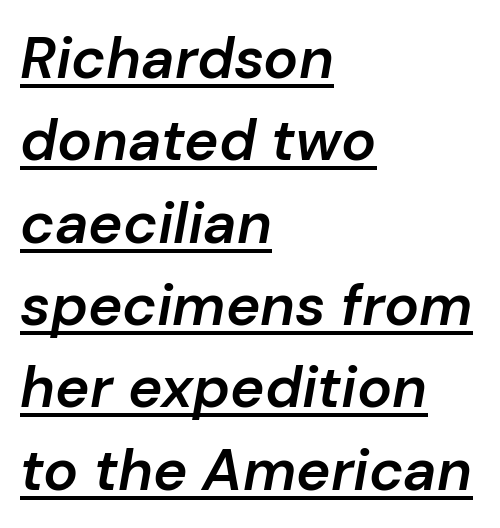
The image shows 58 px semibold type, italic (leaning right); set left-aligned, normal line spacing (1.42x), normal letter spacing, underlined; low stroke contrast and a medium x-height.
